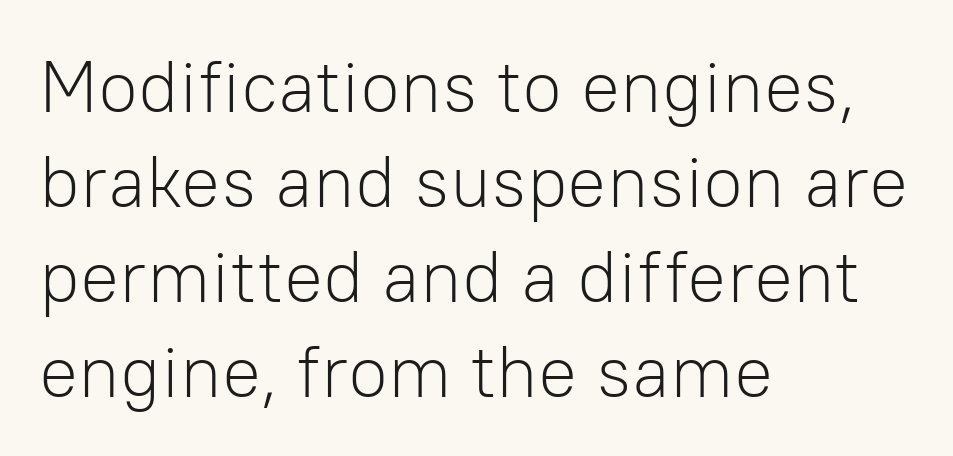
Q: Is the text bold? A: No.
Q: Is the text italic (slanted)? A: No, it is upright.
Q: Is the typeface a serif or a sans-serif typeface? A: Sans-serif.
Q: Is the text underlined? A: No.
Q: How is the paragraph aligned? A: Left-aligned.
Q: Is the spacing between letters normal or unusually wide? A: Normal.
Q: Is the spacing between lines tight, normal or loose? A: Normal.
Q: Width (condensed, normal, or wide)? A: Normal.
Q: Stroke contrast? A: Low.
Q: x-height? A: Medium.
Q: Monospaced? A: No.
